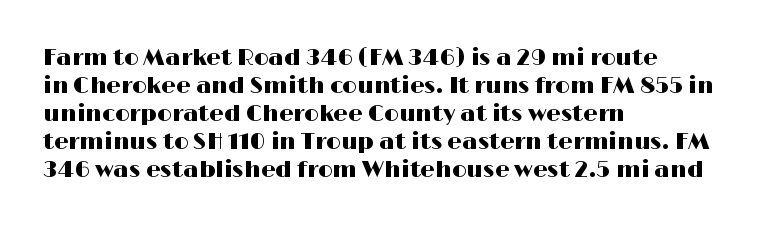
Q: Is the text italic (slanted)? A: No, it is upright.
Q: Is the text underlined? A: No.
Q: How is the paragraph aligned? A: Left-aligned.
Q: Is the spacing between letters normal or unusually wide? A: Normal.
